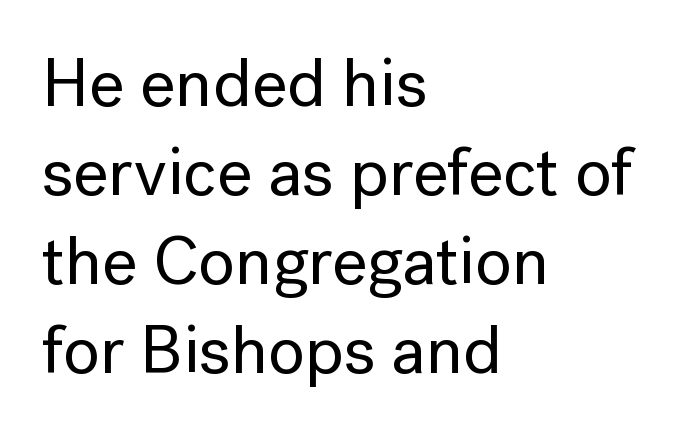
The image shows 68 px sans-serif type, upright; set left-aligned, normal line spacing (1.31x), normal letter spacing, not underlined; low stroke contrast and a medium x-height.
